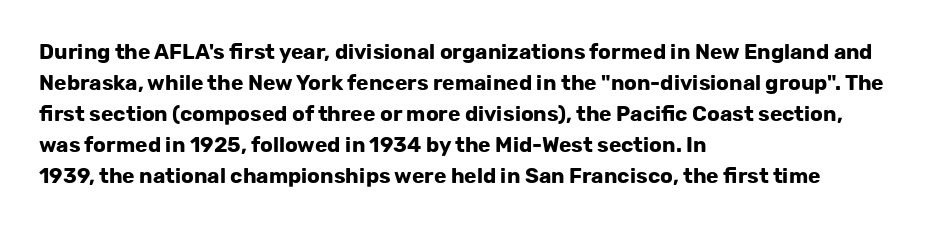
{"italic": "no", "bold": "yes", "underline": "no", "align": "left", "line_spacing": "normal", "line_spacing_ratio": 1.48, "letter_spacing": "normal", "letter_spacing_em": 0.0, "glyph_px": 21}
